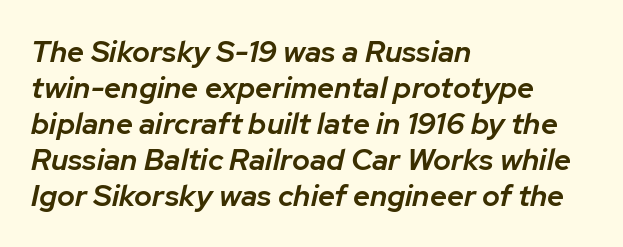
{"italic": "yes", "lean": "right", "slant_degrees": 12, "bold": "semi", "weight": "semibold", "width": "normal", "stroke_contrast": "low", "x_height": "medium", "monospaced": "no", "underline": "no", "align": "left", "line_spacing_ratio": 1.2, "letter_spacing": "normal", "letter_spacing_em": 0.0, "glyph_px": 30}
